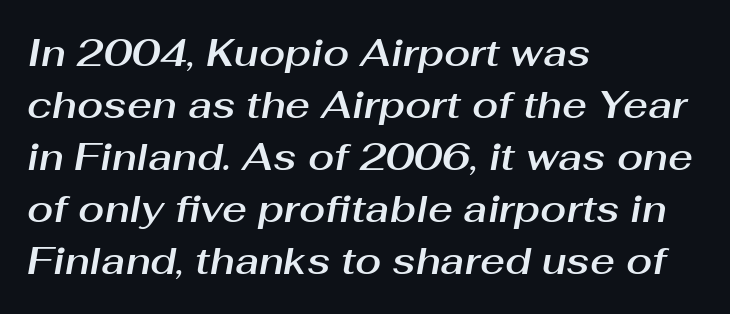
Just letters on the line, the space beneath them empty. Glyph-to-glyph distance matches everyday printed text. Each letter keeps its own natural width here, so spacing adapts to shape. Line starts are locked; line ends wander. Students, observe: this is what conventionally led text looks like.
